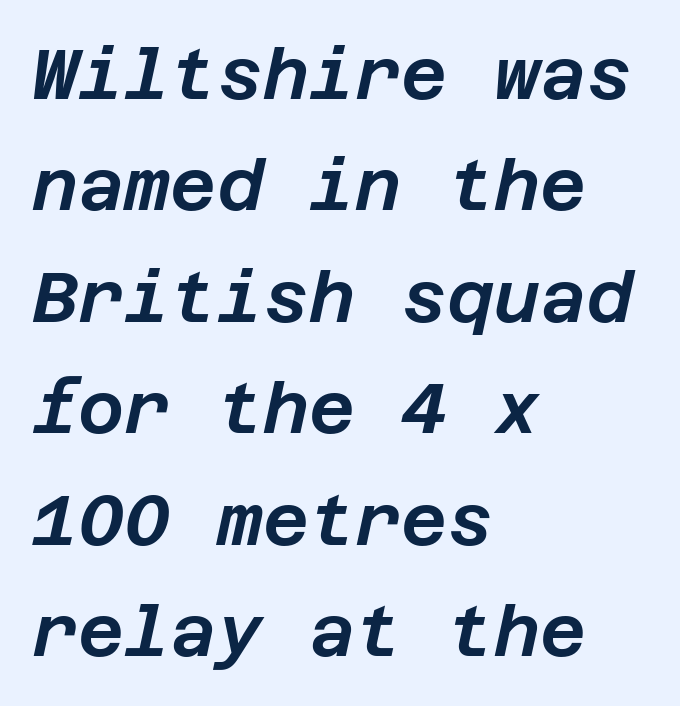
{"italic": "yes", "lean": "right", "slant_degrees": 12, "width": "normal", "stroke_contrast": "low", "x_height": "large", "underline": "no", "align": "left", "line_spacing": "normal", "line_spacing_ratio": 1.57, "letter_spacing": "normal", "letter_spacing_em": 0.0, "glyph_px": 71}
